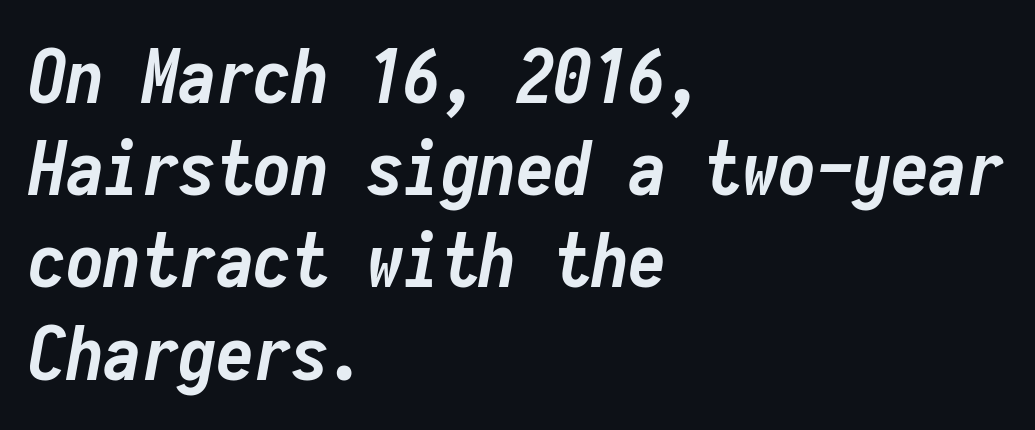
{"italic": "yes", "lean": "right", "slant_degrees": 10, "bold": "yes", "weight": "semibold", "width": "condensed", "stroke_contrast": "low", "x_height": "medium", "monospaced": "yes", "underline": "no", "align": "left", "line_spacing_ratio": 1.23, "letter_spacing": "normal", "letter_spacing_em": 0.0, "glyph_px": 75}
